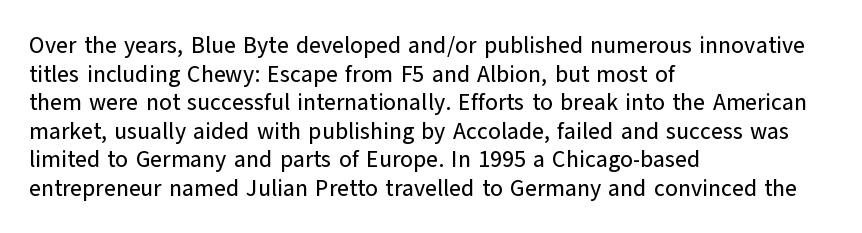
Q: Is the text italic (slanted)? A: No, it is upright.
Q: Is the text underlined? A: No.
Q: How is the paragraph aligned? A: Left-aligned.
Q: Is the spacing between letters normal or unusually wide? A: Normal.
